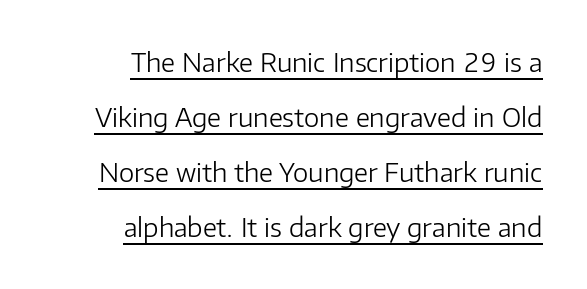
The image shows 26 px text type, upright; set right-aligned, loose line spacing (2.12x), normal letter spacing, underlined.
